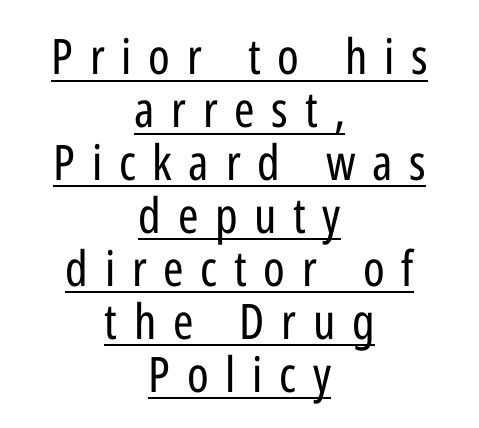
{"serif": "no", "italic": "no", "bold": "no", "weight": "regular", "width": "condensed", "stroke_contrast": "low", "x_height": "medium", "monospaced": "no", "underline": "yes", "align": "center", "line_spacing": "tight", "line_spacing_ratio": 1.08, "letter_spacing": "wide", "letter_spacing_em": 0.34, "glyph_px": 49}
